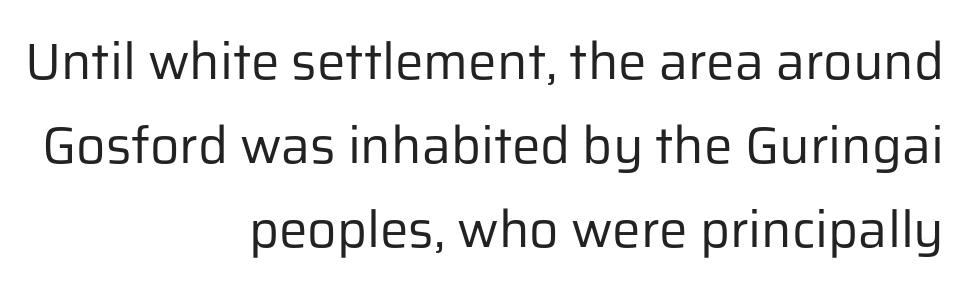
The image shows 51 px regular-weight sans-serif type, upright; set right-aligned, normal line spacing (1.65x), normal letter spacing, not underlined; low stroke contrast and a medium x-height.
